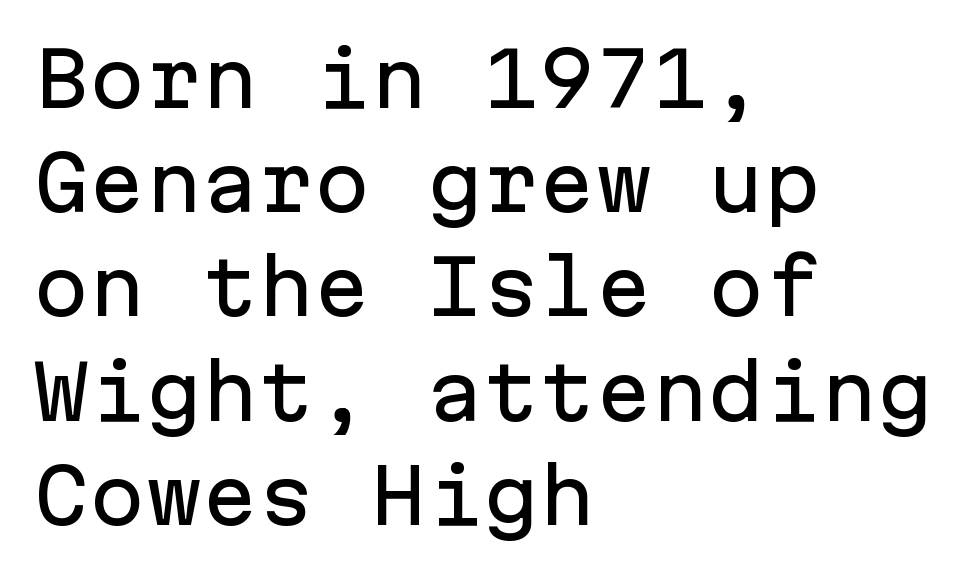
The image shows 75 px sans-serif type, upright, monospaced; set left-aligned, normal line spacing (1.39x), normal letter spacing, not underlined; low stroke contrast and a medium x-height.
